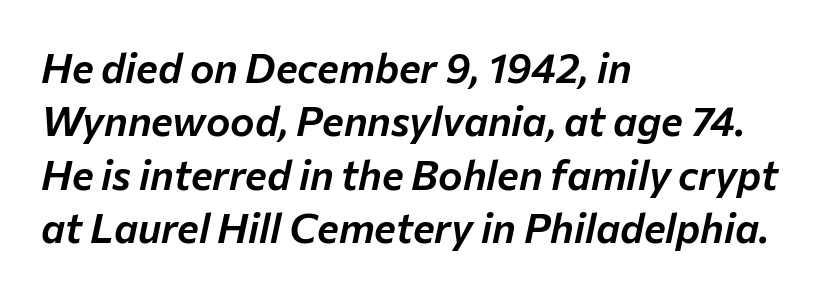
The image shows 41 px text type, italic (leaning right); set left-aligned, normal line spacing (1.3x), normal letter spacing, not underlined; low stroke contrast and a medium x-height.
